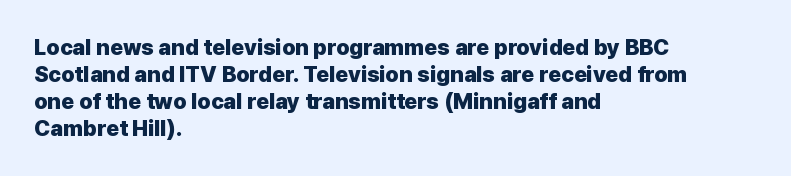
The image shows 22 px bold type, upright; set left-aligned, line spacing 1.22x, normal letter spacing, not underlined.
